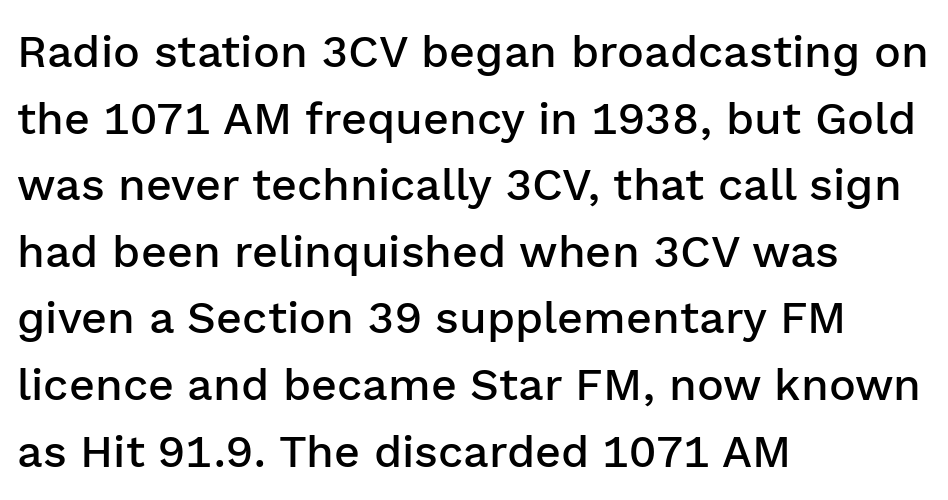
The image shows 45 px semibold sans-serif type, upright; set left-aligned, normal line spacing (1.48x), normal letter spacing, not underlined; low stroke contrast and a medium x-height.
